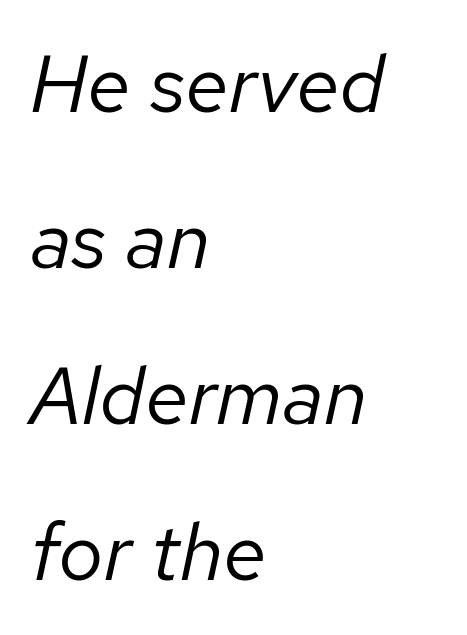
{"italic": "yes", "lean": "right", "slant_degrees": 12, "bold": "no", "weight": "regular", "width": "normal", "stroke_contrast": "low", "x_height": "medium", "monospaced": "no", "underline": "no", "align": "left", "line_spacing": "loose", "line_spacing_ratio": 1.95, "letter_spacing": "normal", "letter_spacing_em": 0.0, "glyph_px": 80}
